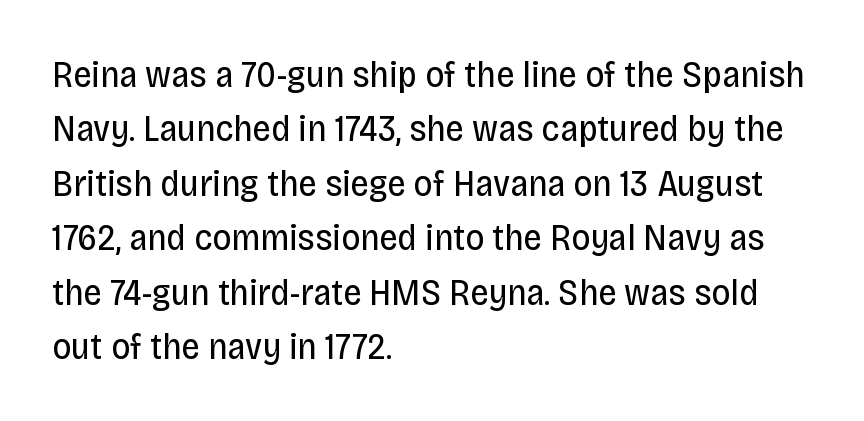
The image shows 37 px regular-weight, condensed sans-serif type, upright; set left-aligned, normal line spacing (1.47x), normal letter spacing, not underlined; low stroke contrast and a large x-height.
